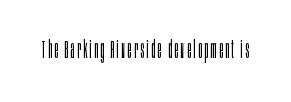
{"italic": "no", "bold": "no", "underline": "no", "glyph_px": 24}
